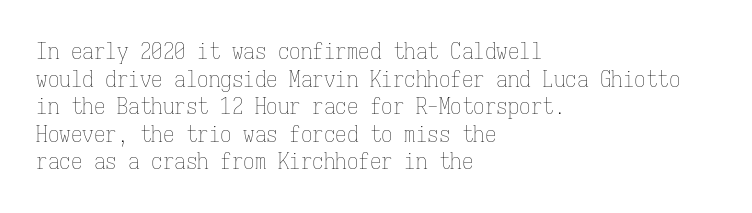
The image shows 23 px text type, upright; set left-aligned, line spacing 1.2x, normal letter spacing, not underlined.
